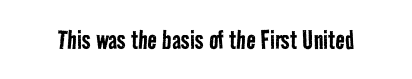
Q: Is the text bold? A: No.
Q: Is the typeface a serif or a sans-serif typeface? A: Sans-serif.
Q: Is the text underlined? A: No.
Q: Is the spacing between letters normal or unusually wide? A: Normal.
Q: Width (condensed, normal, or wide)? A: Condensed.
Q: Stroke contrast? A: Low.
Q: x-height? A: Medium.
Q: Monospaced? A: No.
